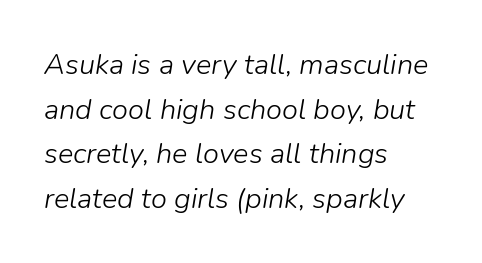
The image shows 29 px light type, italic (leaning right); set left-aligned, normal line spacing (1.54x), normal letter spacing, not underlined; low stroke contrast and a medium x-height.
